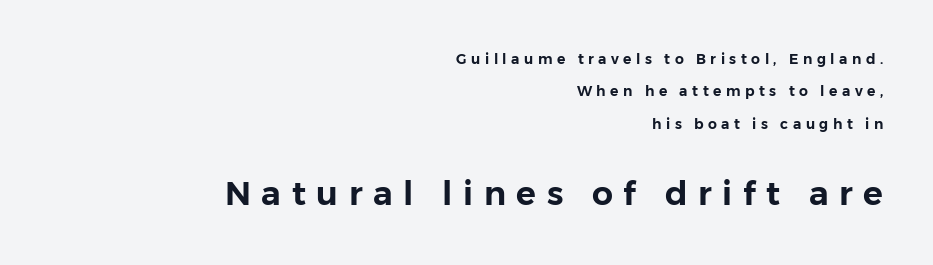
{"serif": "no", "italic": "no", "width": "normal", "stroke_contrast": "low", "x_height": "medium", "monospaced": "no", "underline": "no", "align": "right", "line_spacing": "loose", "line_spacing_ratio": 2.31, "letter_spacing": "wide", "letter_spacing_em": 0.32, "larger_block": "second", "size_ratio": 2.36, "glyph_px": 33}
